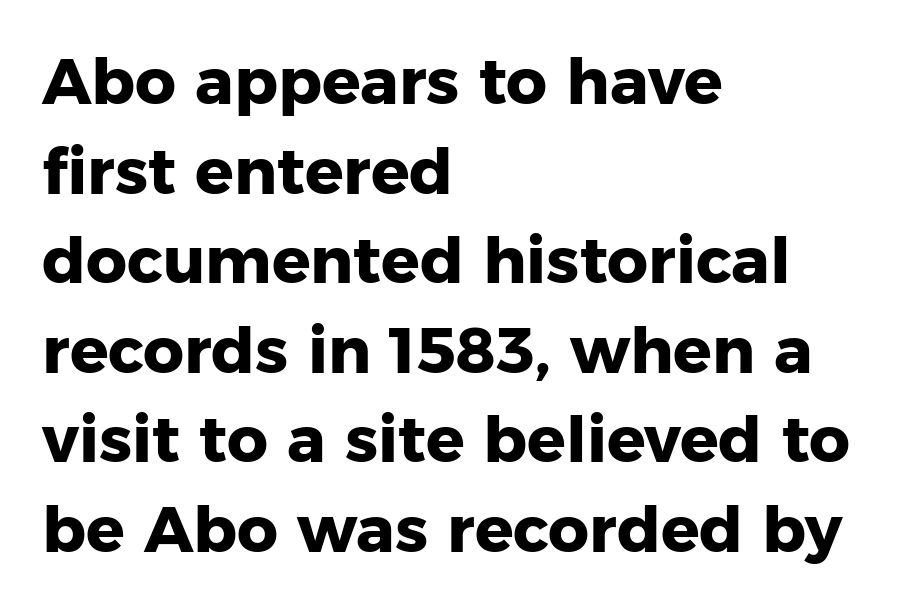
Tracking value appears to be zero — textbook default spacing. Do the letters lean? They stand straight. Words float on clear page, feet unadorned. A normal amount of white space separates one row of letters from the next. Plenty of ink on the page — the face is bold. Each letter keeps its own natural width here, so spacing adapts to shape.
